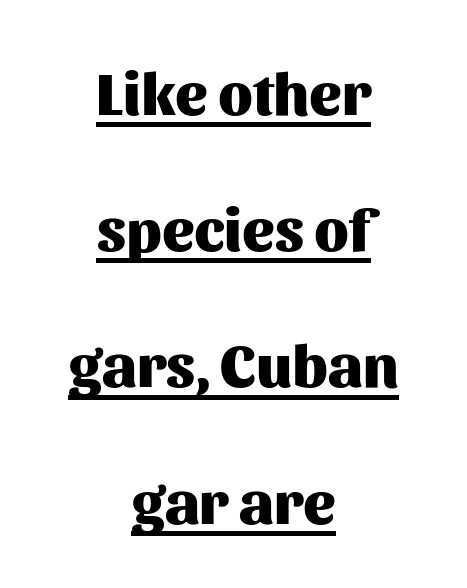
Q: Is the text bold? A: Yes.
Q: Is the text italic (slanted)? A: No, it is upright.
Q: Is the typeface a serif or a sans-serif typeface? A: Sans-serif.
Q: Is the text underlined? A: Yes.
Q: How is the paragraph aligned? A: Centered.
Q: Is the spacing between letters normal or unusually wide? A: Normal.
Q: Is the spacing between lines tight, normal or loose? A: Loose.
Q: Width (condensed, normal, or wide)? A: Normal.
Q: Stroke contrast? A: Medium.
Q: x-height? A: Medium.
Q: Monospaced? A: No.
